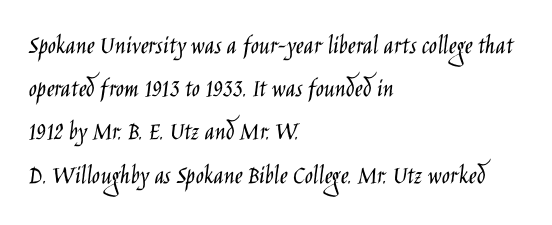
The image shows 27 px text type; set left-aligned, normal line spacing (1.6x), normal letter spacing, not underlined.
